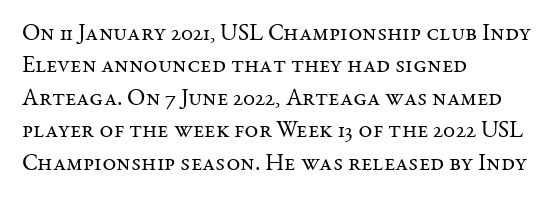
The typesetter chose a ragged-right arrangement here. In terms of letterspacing, this is plain default setting. Descenders hang freely into open space. A typesetter would call this leading conventional body-copy spacing. Stems and bowls with no extra thickness — not bold.
